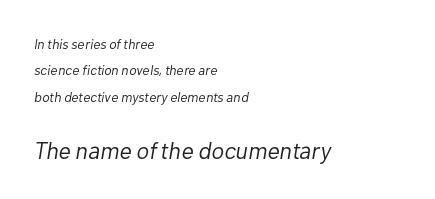
Q: Is the text bold? A: No.
Q: Is the text italic (slanted)? A: Yes, it leans right by about 10 degrees.
Q: Is the text underlined? A: No.
Q: How is the paragraph aligned? A: Left-aligned.
Q: Is the spacing between letters normal or unusually wide? A: Normal.
Q: Which block of text is set in a larger size, the first (top) or the second (bottom)? A: The second (bottom) one.
